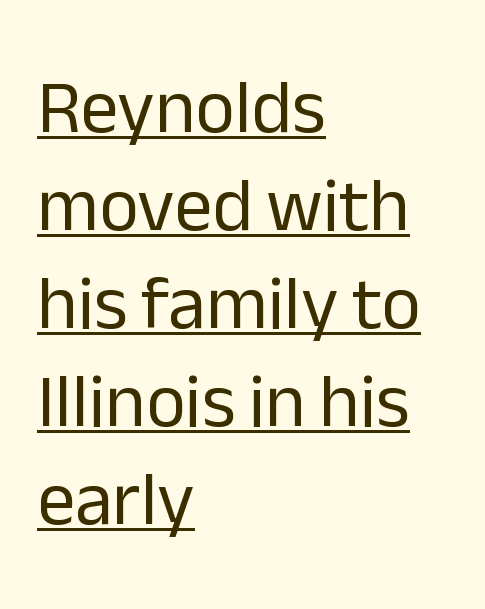
Bold? No — there's no thickening of the strokes. Every character sits straight up, as roman type does. The line-height multiplier appears to be the usual default. Typographically, this falls in the sans-serif category. Varying glyph widths throughout — classic text-font behaviour. One-word summary of the alignment: left.
